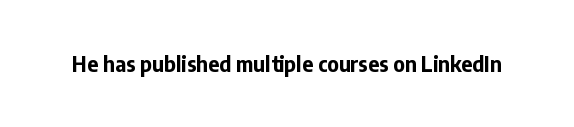
Q: Is the text bold? A: Yes.
Q: Is the text italic (slanted)? A: No, it is upright.
Q: Is the text underlined? A: No.
Q: Is the spacing between letters normal or unusually wide? A: Normal.
